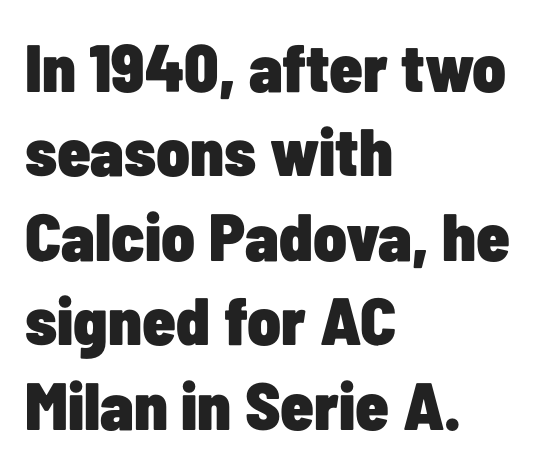
The image shows 67 px heavy, condensed sans-serif type, upright; set left-aligned, normal line spacing (1.26x), normal letter spacing, not underlined; low stroke contrast and a medium x-height.
